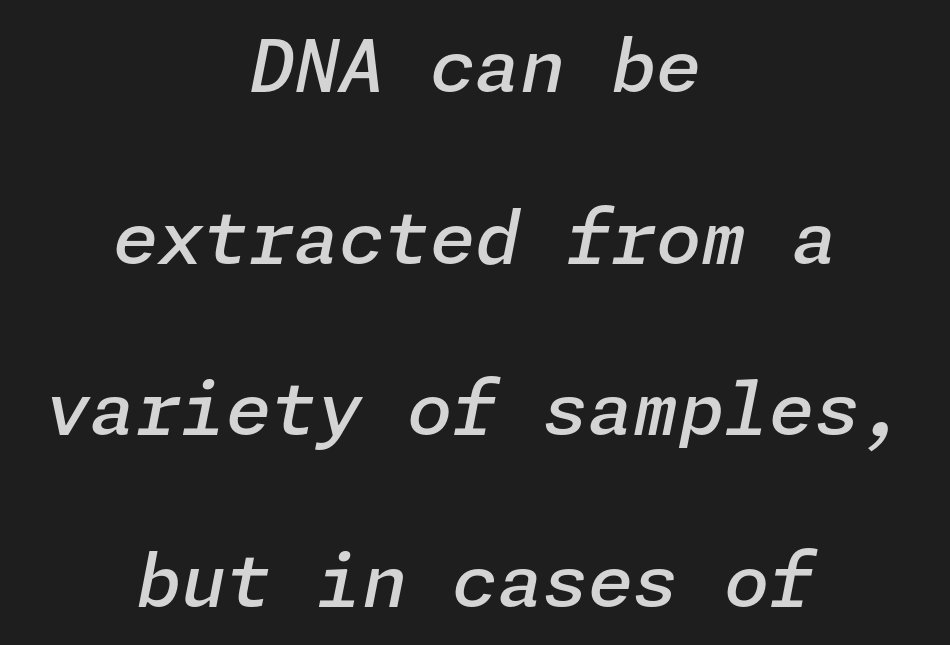
Q: Is the text bold? A: Semi-bold.
Q: Is the text italic (slanted)? A: Yes, it leans right by about 11 degrees.
Q: Is the text underlined? A: No.
Q: How is the paragraph aligned? A: Centered.
Q: Is the spacing between letters normal or unusually wide? A: Normal.
Q: Is the spacing between lines tight, normal or loose? A: Loose.
Q: Width (condensed, normal, or wide)? A: Normal.
Q: Stroke contrast? A: Low.
Q: x-height? A: Medium.
